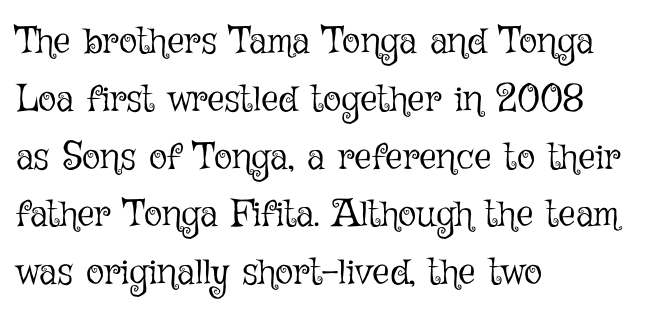
{"italic": "no", "bold": "no", "weight": "light", "width": "normal", "stroke_contrast": "low", "x_height": "medium", "monospaced": "no", "underline": "no", "align": "left", "line_spacing": "normal", "line_spacing_ratio": 1.52, "letter_spacing": "normal", "letter_spacing_em": 0.0, "glyph_px": 38}
